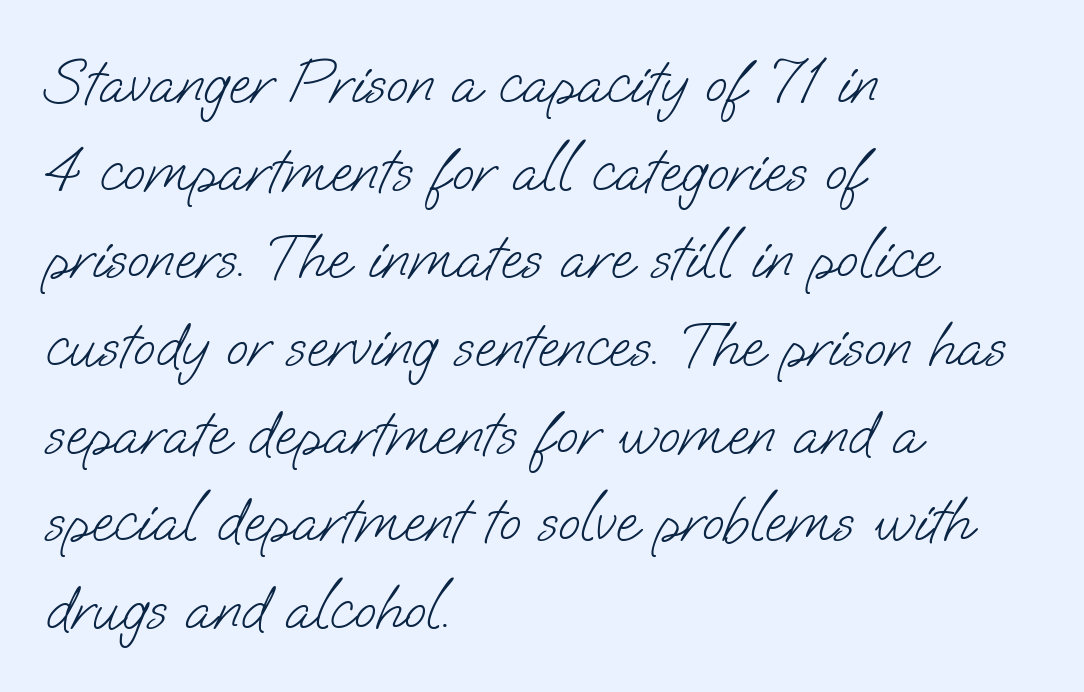
Type style note: lacks serifs. Caption: multi-line text, flush left, ragged right. Stems here are at most as thick as an everyday book face. Rule under the text: the space is simply empty.
